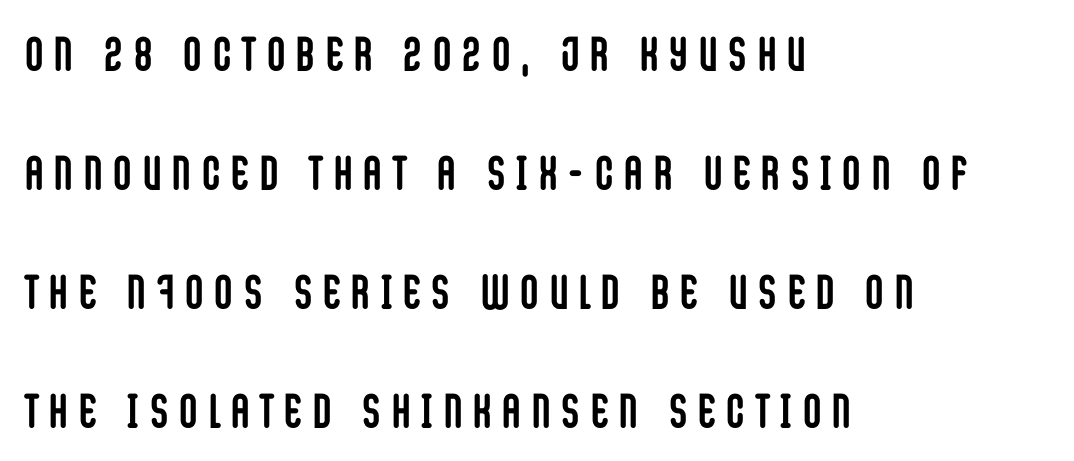
{"serif": "no", "italic": "no", "bold": "yes", "weight": "semibold", "width": "condensed", "stroke_contrast": "low", "x_height": "large", "monospaced": "no", "underline": "no", "align": "left", "line_spacing": "loose", "line_spacing_ratio": 2.48, "letter_spacing": "wide", "letter_spacing_em": 0.25, "glyph_px": 48}
